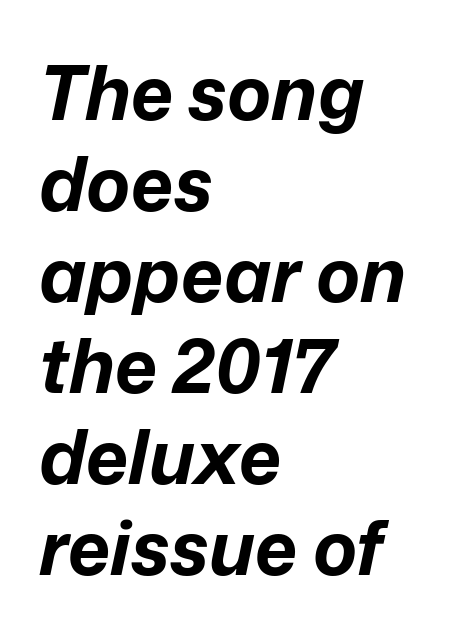
Honestly, the letter spacing is just normal — you wouldn't notice it. These words are printed bold, with thick strokes throughout. There's an unmistakable incline to the writing here. A classic flush-left, rag-right setting is used for this passage.
